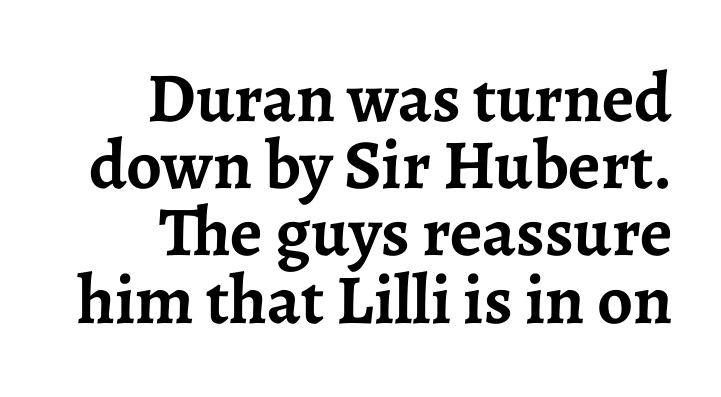
{"serif": "yes", "italic": "no", "bold": "yes", "weight": "semibold", "width": "normal", "stroke_contrast": "low", "x_height": "medium", "monospaced": "no", "underline": "no", "align": "right", "line_spacing": "tight", "line_spacing_ratio": 0.96, "letter_spacing": "normal", "letter_spacing_em": 0.0, "glyph_px": 70}
